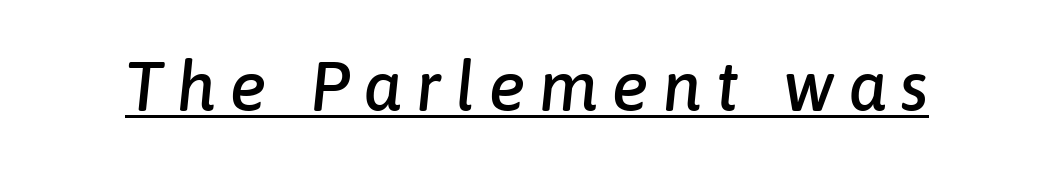
You could only call the tracking loose — the letters float apart. Notice how a bar underscores the lettering throughout. The passage shown is typed in a proportional face where columns would drift. The specimen reads as italic at a glance.
